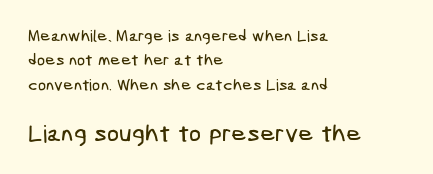
{"underline": "no", "align": "left", "line_spacing": "normal", "line_spacing_ratio": 1.53, "letter_spacing": "normal", "letter_spacing_em": 0.0, "larger_block": "second", "size_ratio": 1.5, "glyph_px": 24}
